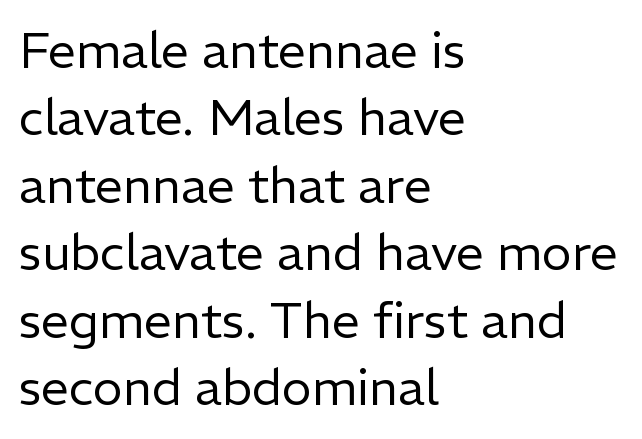
The image shows 50 px regular-weight sans-serif type, upright; set left-aligned, normal line spacing (1.35x), normal letter spacing, not underlined; low stroke contrast and a medium x-height.
